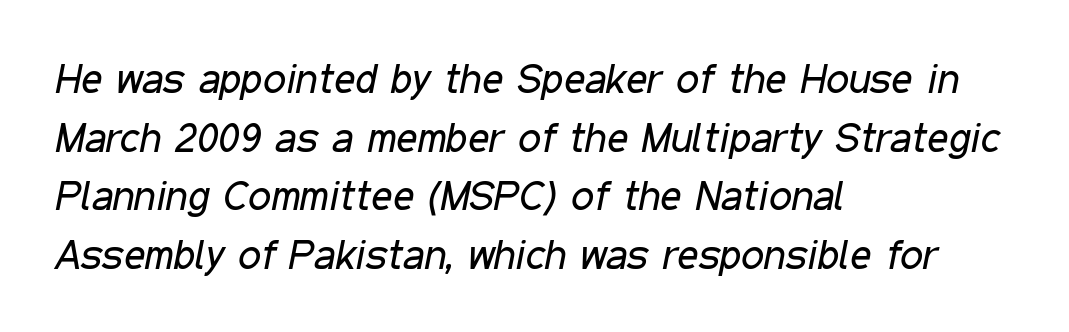
The image shows 41 px regular-weight, condensed type, italic (leaning right); set left-aligned, normal line spacing (1.43x), normal letter spacing, not underlined; low stroke contrast and a medium x-height.
